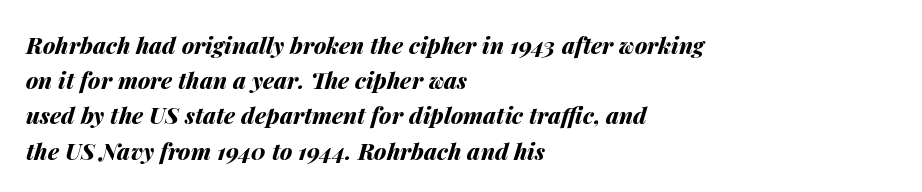
{"italic": "yes", "lean": "right", "slant_degrees": 14, "bold": "yes", "underline": "no", "align": "left", "line_spacing": "normal", "line_spacing_ratio": 1.53, "letter_spacing": "normal", "letter_spacing_em": 0.0, "glyph_px": 23}
